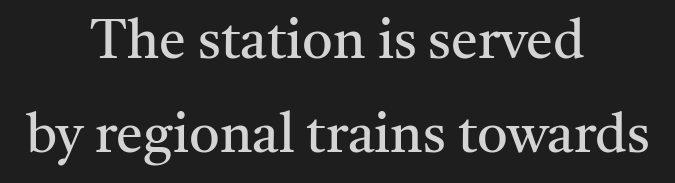
{"serif": "yes", "italic": "no", "bold": "no", "weight": "regular", "width": "normal", "stroke_contrast": "medium", "x_height": "medium", "monospaced": "no", "underline": "no", "align": "center", "line_spacing_ratio": 1.74, "letter_spacing": "normal", "letter_spacing_em": 0.0, "glyph_px": 54}
